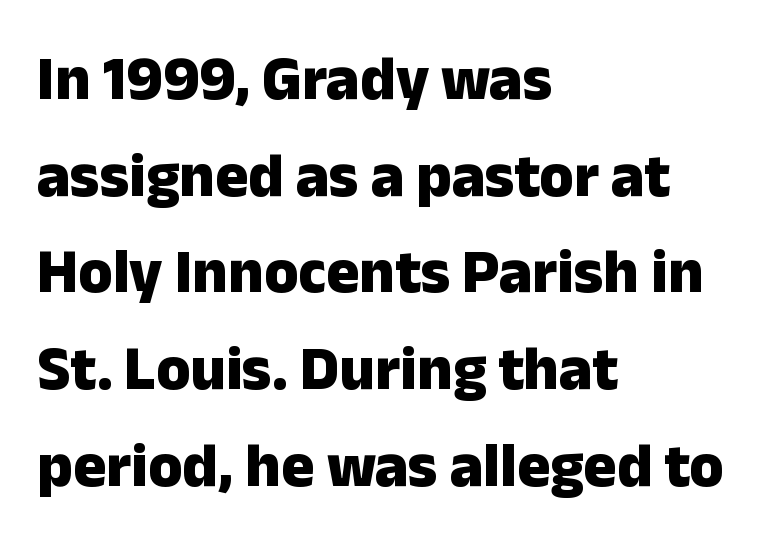
{"serif": "no", "italic": "no", "bold": "yes", "weight": "heavy", "width": "normal", "stroke_contrast": "low", "x_height": "medium", "monospaced": "no", "underline": "no", "align": "left", "line_spacing": "normal", "line_spacing_ratio": 1.56, "letter_spacing": "normal", "letter_spacing_em": 0.0, "glyph_px": 62}
